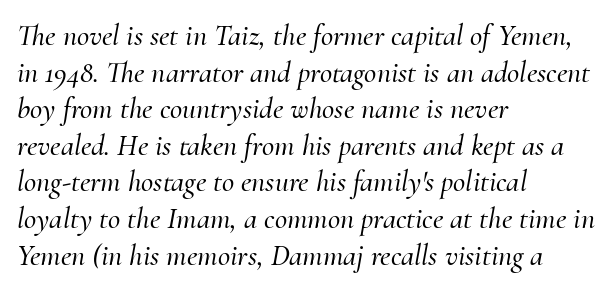
Q: Is the text italic (slanted)? A: Yes, it leans right by about 10 degrees.
Q: Is the typeface a serif or a sans-serif typeface? A: Serif.
Q: Is the text underlined? A: No.
Q: How is the paragraph aligned? A: Left-aligned.
Q: Is the spacing between letters normal or unusually wide? A: Normal.
Q: Width (condensed, normal, or wide)? A: Normal.
Q: Stroke contrast? A: Medium.
Q: x-height? A: Small.
Q: Monospaced? A: No.
